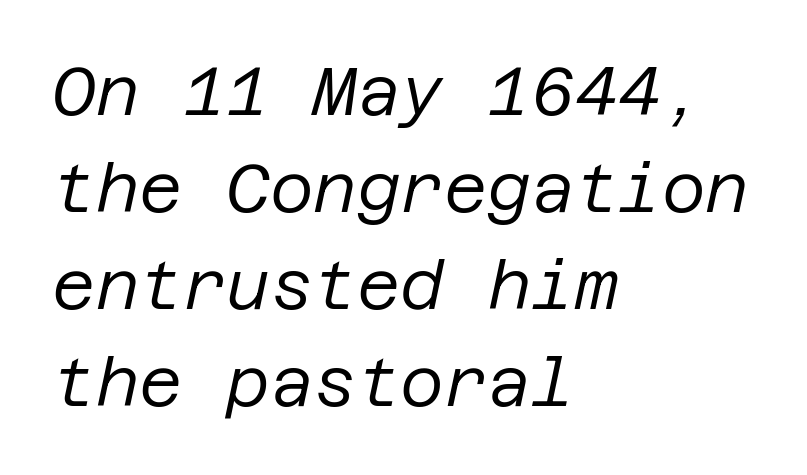
Vertically, the passage feels balanced, rows spaced as you'd expect. Layout note: lines flush left. An italicized treatment has been applied to the whole sample. Words appear dense and cohesive because spacing is normal.
